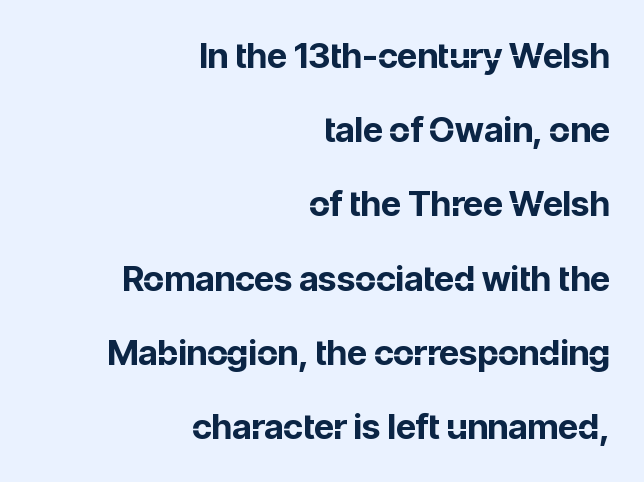
Vertically, the passage feels expansive, rows floating well apart. The face used here is rendered with its standard letterfit. The text was rendered using a sans face with plain stroke endings. Is this a fixed-width face? No — the glyphs have proportional, varying widths. A bare baseline throughout the passage. Strong, thick strokes mark this as bold type.
